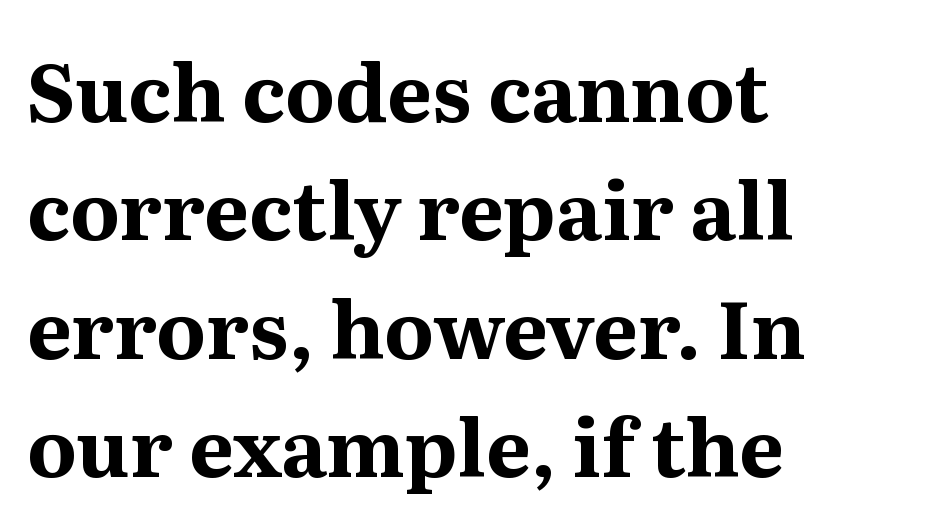
The image shows 80 px bold serif type, upright; set left-aligned, normal line spacing (1.48x), normal letter spacing, not underlined; medium stroke contrast and a medium x-height.
